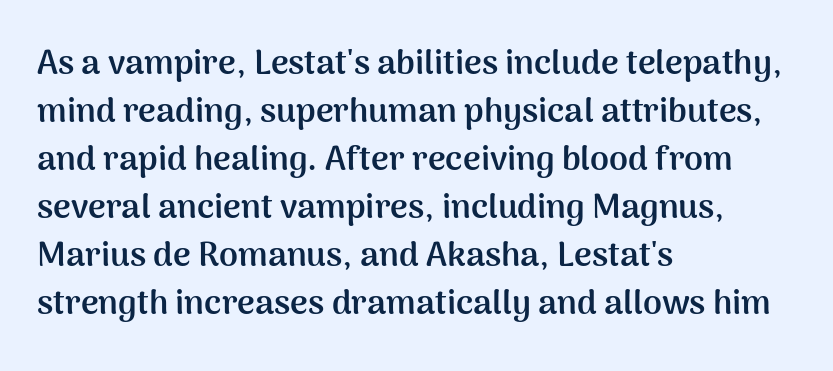
The image shows 34 px semibold sans-serif type, upright; set left-aligned, normal line spacing (1.41x), normal letter spacing, not underlined; medium stroke contrast and a medium x-height.
